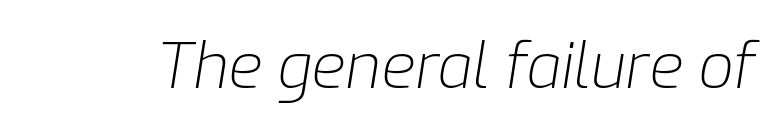
Q: Is the text bold? A: No.
Q: Is the text italic (slanted)? A: Yes, it leans right by about 9 degrees.
Q: Is the text underlined? A: No.
Q: Is the spacing between letters normal or unusually wide? A: Normal.
Q: Width (condensed, normal, or wide)? A: Normal.
Q: Stroke contrast? A: Low.
Q: x-height? A: Medium.
Q: Monospaced? A: No.
